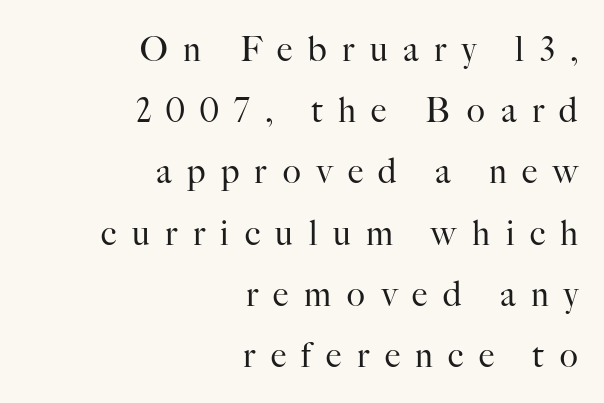
The image shows 34 px regular-weight serif type, upright; set right-aligned, line spacing 1.8x, unusually wide letter spacing (+0.46 em), not underlined; high stroke contrast and a small x-height.
